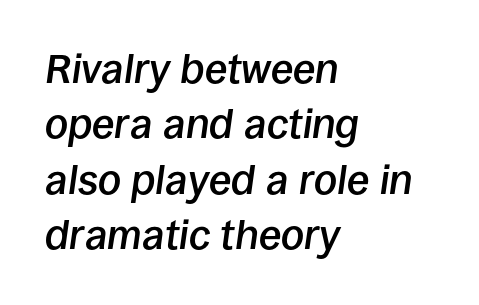
Q: Is the text bold? A: Semi-bold.
Q: Is the text italic (slanted)? A: Yes, it leans right by about 8 degrees.
Q: Is the text underlined? A: No.
Q: How is the paragraph aligned? A: Left-aligned.
Q: Is the spacing between letters normal or unusually wide? A: Normal.
Q: Is the spacing between lines tight, normal or loose? A: Normal.
Q: Width (condensed, normal, or wide)? A: Normal.
Q: Stroke contrast? A: Low.
Q: x-height? A: Large.
Q: Monospaced? A: No.
